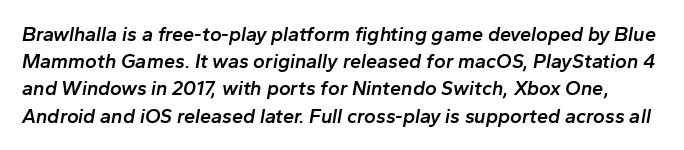
Q: Is the text bold? A: Semi-bold.
Q: Is the text italic (slanted)? A: Yes, it leans right by about 10 degrees.
Q: Is the text underlined? A: No.
Q: Is the spacing between letters normal or unusually wide? A: Normal.
Q: Is the spacing between lines tight, normal or loose? A: Normal.
